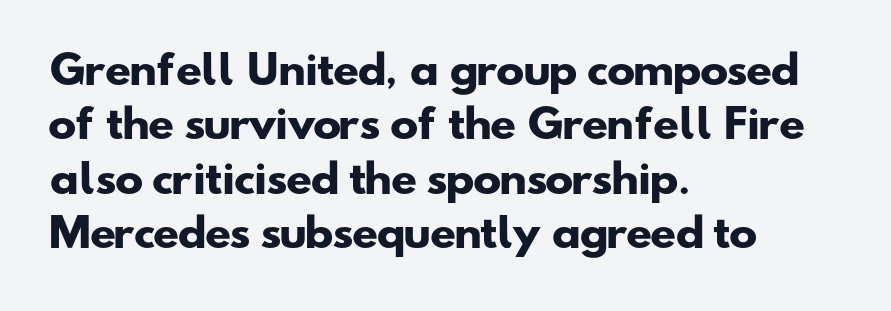
{"serif": "no", "bold": "yes", "weight": "heavy", "width": "wide", "stroke_contrast": "low", "x_height": "small", "monospaced": "no", "underline": "no", "align": "left", "line_spacing": "normal", "line_spacing_ratio": 1.43, "letter_spacing": "normal", "letter_spacing_em": 0.0, "glyph_px": 38}
